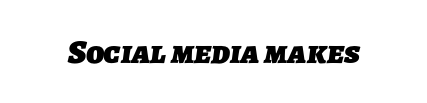
Q: Is the text bold? A: Yes.
Q: Is the typeface a serif or a sans-serif typeface? A: Sans-serif.
Q: Is the text underlined? A: No.
Q: Is the spacing between letters normal or unusually wide? A: Normal.
Q: Width (condensed, normal, or wide)? A: Normal.
Q: Stroke contrast? A: Low.
Q: x-height? A: Medium.
Q: Monospaced? A: No.
